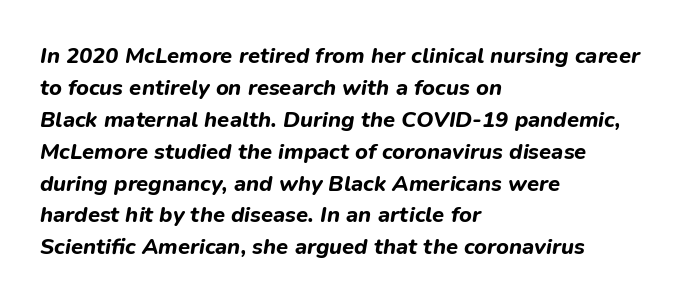
Q: Is the text bold? A: Yes.
Q: Is the text italic (slanted)? A: Yes, it leans right by about 9 degrees.
Q: Is the text underlined? A: No.
Q: How is the paragraph aligned? A: Left-aligned.
Q: Is the spacing between letters normal or unusually wide? A: Normal.
Q: Is the spacing between lines tight, normal or loose? A: Normal.
